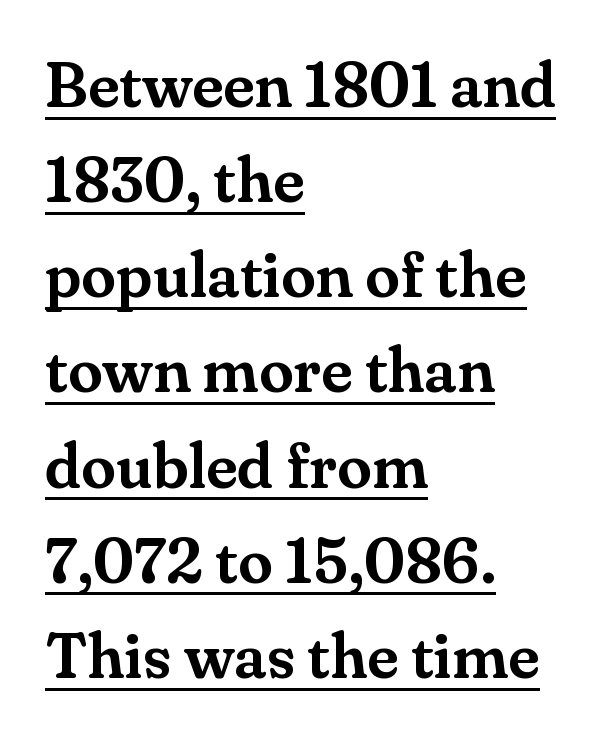
The image shows 63 px serif type, upright; set left-aligned, normal line spacing (1.51x), normal letter spacing, underlined; medium stroke contrast and a small x-height.
